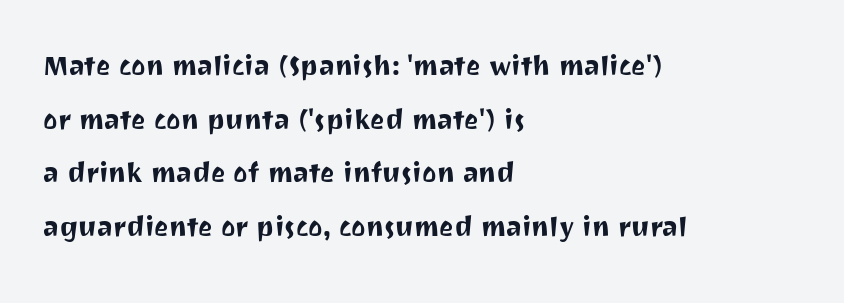
{"serif": "no", "italic": "no", "width": "normal", "stroke_contrast": "medium", "x_height": "medium", "monospaced": "no", "underline": "no", "align": "left", "line_spacing": "normal", "line_spacing_ratio": 1.58, "letter_spacing": "normal", "letter_spacing_em": 0.0, "glyph_px": 34}
